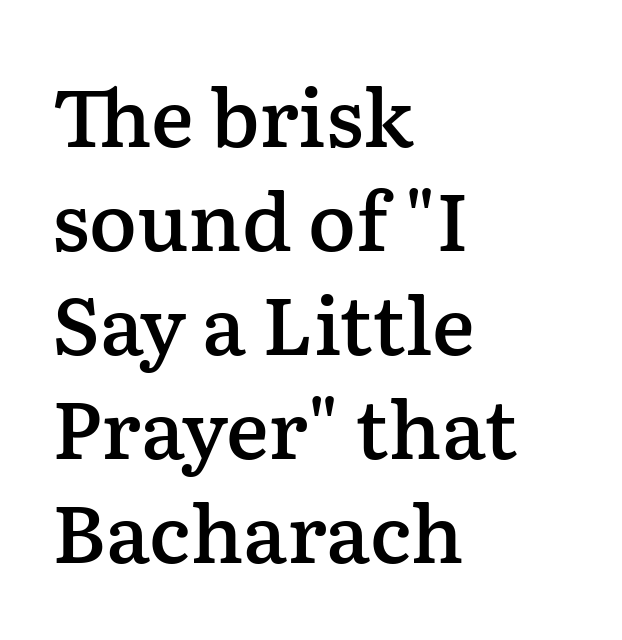
{"serif": "yes", "italic": "no", "bold": "semi", "weight": "semibold", "width": "normal", "stroke_contrast": "low", "x_height": "medium", "monospaced": "no", "underline": "no", "align": "left", "line_spacing": "normal", "line_spacing_ratio": 1.3, "letter_spacing": "normal", "letter_spacing_em": 0.0, "glyph_px": 80}
